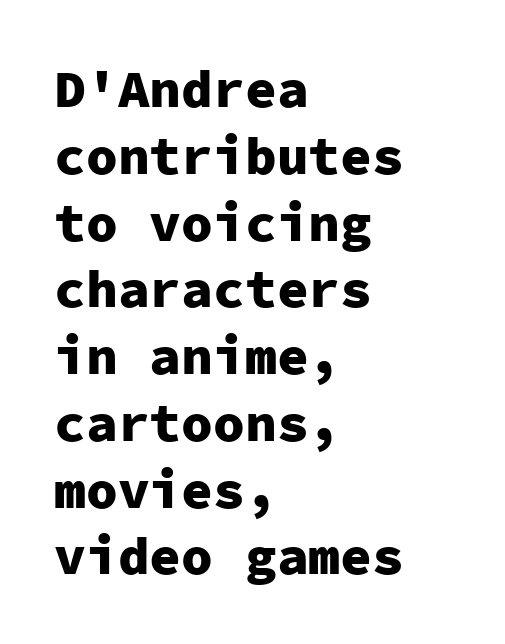
{"serif": "no", "italic": "no", "bold": "yes", "weight": "heavy", "width": "normal", "stroke_contrast": "low", "x_height": "medium", "monospaced": "yes", "underline": "no", "align": "left", "line_spacing": "normal", "line_spacing_ratio": 1.26, "letter_spacing": "normal", "letter_spacing_em": 0.0, "glyph_px": 53}
